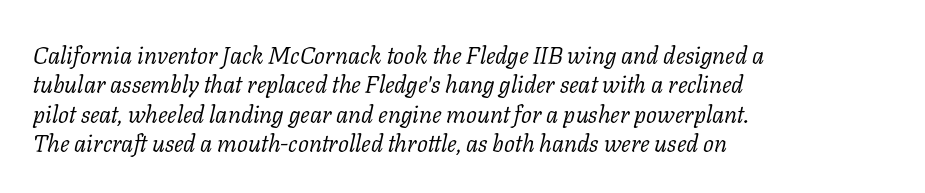
{"italic": "yes", "lean": "right", "slant_degrees": 11, "bold": "no", "underline": "no", "align": "left", "line_spacing_ratio": 1.22, "letter_spacing": "normal", "letter_spacing_em": 0.0, "glyph_px": 24}
